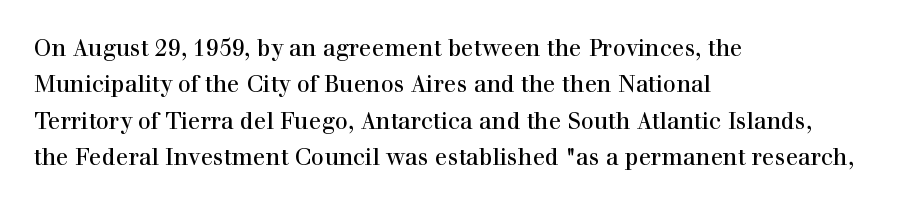
The image shows 23 px text type, upright; set left-aligned, normal line spacing (1.58x), normal letter spacing, not underlined.
